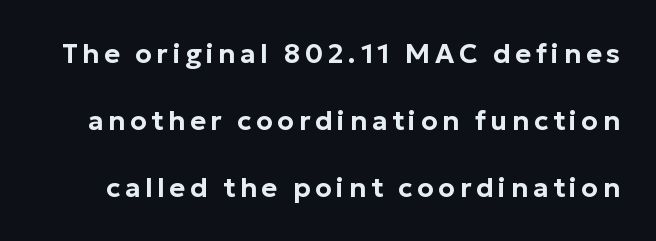
Q: Is the text italic (slanted)? A: No, it is upright.
Q: Is the text underlined? A: No.
Q: Is the spacing between lines tight, normal or loose? A: Loose.
